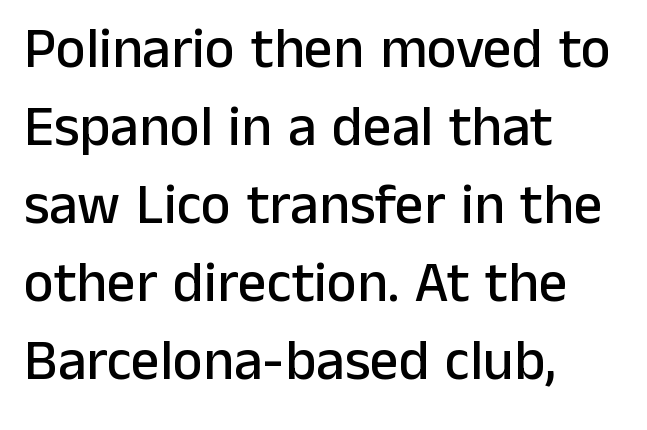
The image shows 57 px sans-serif type, upright; set left-aligned, normal line spacing (1.37x), normal letter spacing, not underlined; low stroke contrast and a medium x-height.
